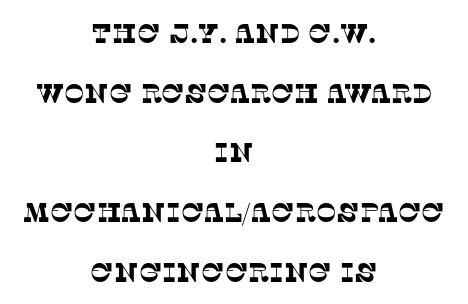
The image shows 27 px text type; set centered, loose line spacing (2.21x), normal letter spacing, not underlined.
